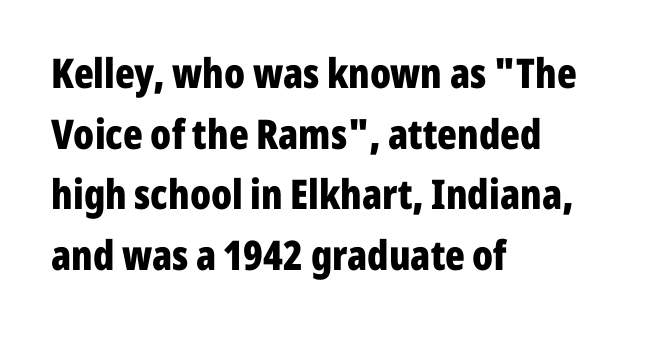
The image shows 41 px bold, condensed sans-serif type, upright; set left-aligned, normal line spacing (1.48x), normal letter spacing, not underlined; low stroke contrast and a medium x-height.
